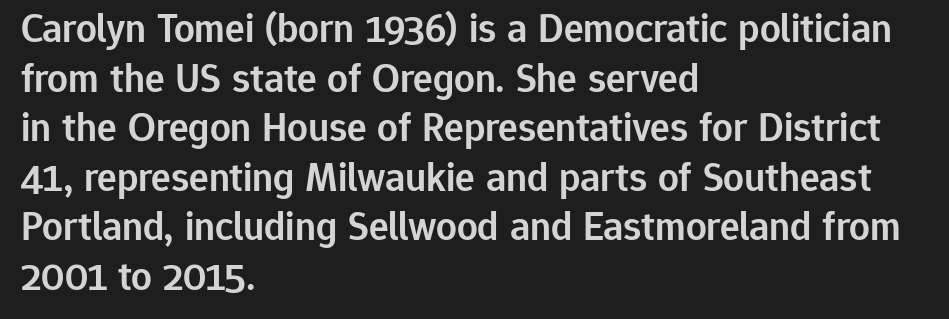
The foot of each line stays bare and open. One-word summary of the alignment: left. Check where the strokes stop: nothing finishes them off — pure sans. Summary of weight: moderately heavy, a semibold. Do the letters lean? They stand straight. Each letter keeps its own natural width here, so spacing adapts to shape.
